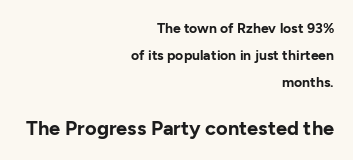
Q: Is the text bold? A: Yes.
Q: Is the text italic (slanted)? A: No, it is upright.
Q: Is the text underlined? A: No.
Q: How is the paragraph aligned? A: Right-aligned.
Q: Is the spacing between letters normal or unusually wide? A: Normal.
Q: Is the spacing between lines tight, normal or loose? A: Loose.
Q: Which block of text is set in a larger size, the first (top) or the second (bottom)? A: The second (bottom) one.
